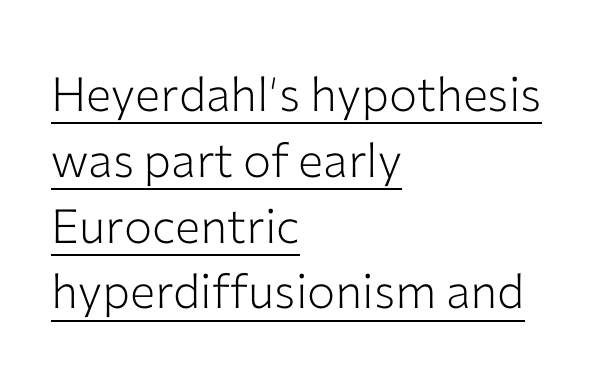
{"serif": "no", "italic": "no", "bold": "no", "weight": "light", "width": "normal", "stroke_contrast": "low", "x_height": "medium", "monospaced": "no", "underline": "yes", "align": "left", "line_spacing": "normal", "line_spacing_ratio": 1.4, "letter_spacing": "normal", "letter_spacing_em": 0.0, "glyph_px": 47}
